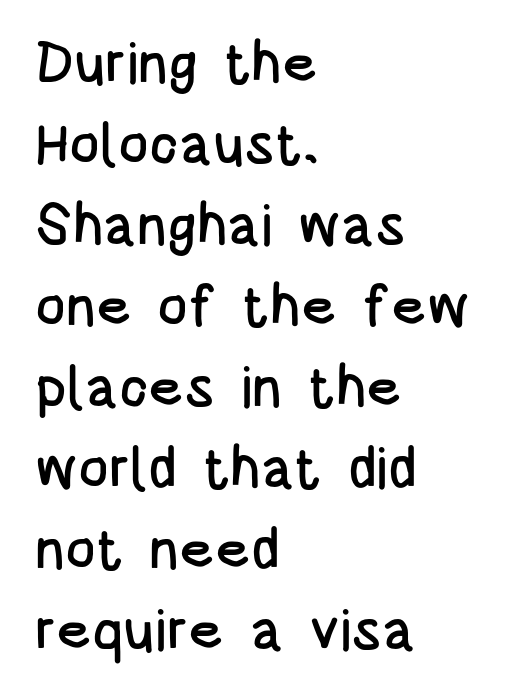
Q: Is the text italic (slanted)? A: No, it is upright.
Q: Is the typeface a serif or a sans-serif typeface? A: Sans-serif.
Q: Is the text underlined? A: No.
Q: How is the paragraph aligned? A: Left-aligned.
Q: Is the spacing between letters normal or unusually wide? A: Normal.
Q: Is the spacing between lines tight, normal or loose? A: Normal.
Q: Width (condensed, normal, or wide)? A: Condensed.
Q: Stroke contrast? A: Low.
Q: x-height? A: Large.
Q: Monospaced? A: No.
